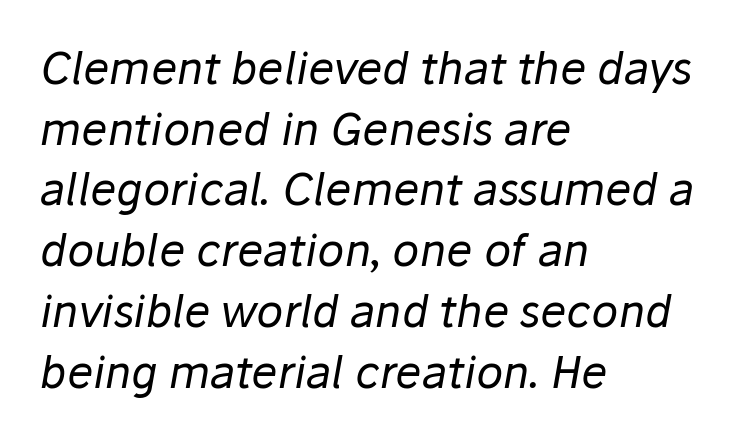
{"italic": "yes", "lean": "right", "slant_degrees": 10, "bold": "no", "weight": "regular", "width": "normal", "stroke_contrast": "low", "x_height": "medium", "monospaced": "no", "underline": "no", "align": "left", "line_spacing": "normal", "line_spacing_ratio": 1.38, "letter_spacing": "normal", "letter_spacing_em": 0.0, "glyph_px": 44}
